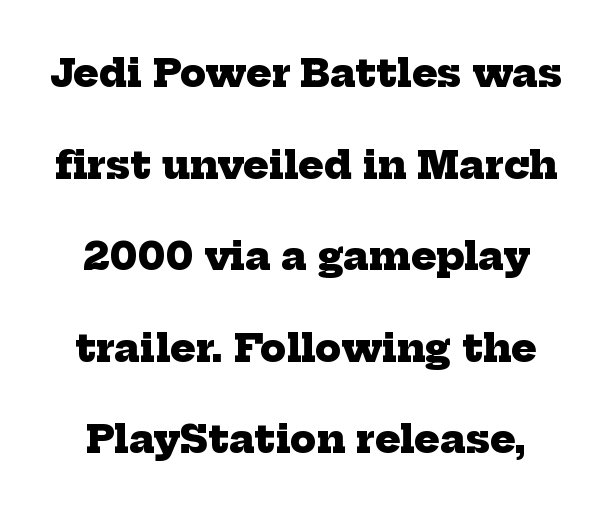
{"serif": "yes", "bold": "yes", "weight": "heavy", "width": "normal", "stroke_contrast": "low", "x_height": "medium", "monospaced": "no", "underline": "no", "line_spacing": "loose", "line_spacing_ratio": 2.41, "letter_spacing": "normal", "letter_spacing_em": 0.0, "glyph_px": 38}
